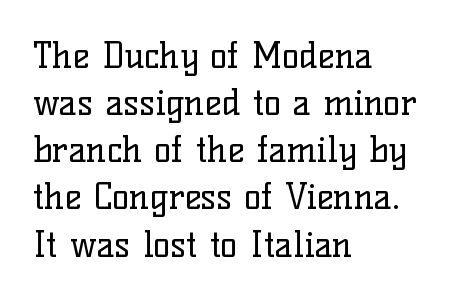
The image shows 36 px regular-weight serif type, upright; set left-aligned, normal line spacing (1.31x), normal letter spacing, not underlined; low stroke contrast and a medium x-height.
